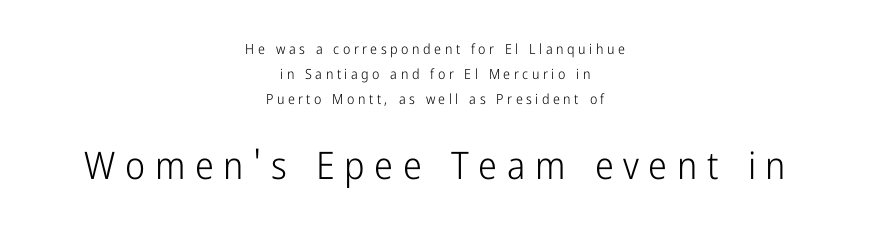
The image shows 38 px light, condensed sans-serif type, upright; set centered, line spacing 1.78x, unusually wide letter spacing (+0.25 em), not underlined; the second (bottom) block is 2.71x larger; low stroke contrast and a medium x-height.
